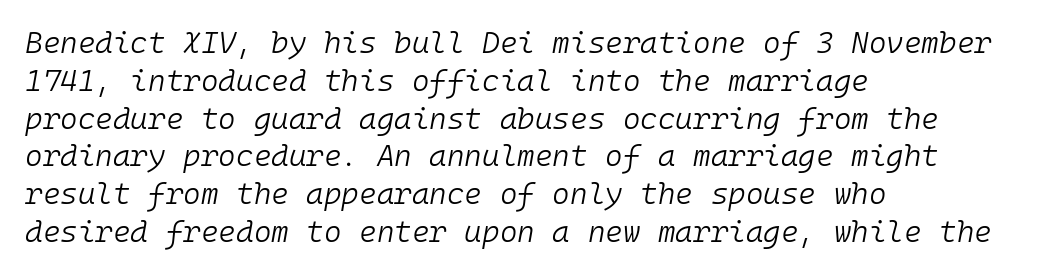
Q: Is the text bold? A: No.
Q: Is the text italic (slanted)? A: Yes, it leans right by about 10 degrees.
Q: Is the text underlined? A: No.
Q: How is the paragraph aligned? A: Left-aligned.
Q: Is the spacing between letters normal or unusually wide? A: Normal.
Q: Is the spacing between lines tight, normal or loose? A: Normal.
Q: Width (condensed, normal, or wide)? A: Normal.
Q: Stroke contrast? A: Low.
Q: x-height? A: Medium.
Q: Monospaced? A: Yes.
